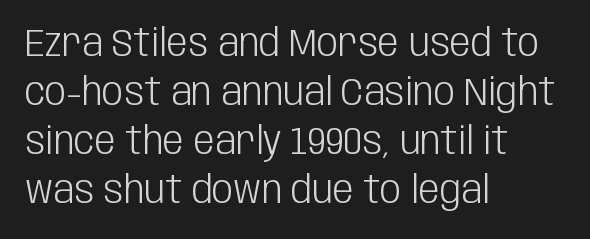
The image shows 38 px light, condensed sans-serif type, upright; set left-aligned, normal line spacing (1.29x), normal letter spacing, not underlined; low stroke contrast and a large x-height.
